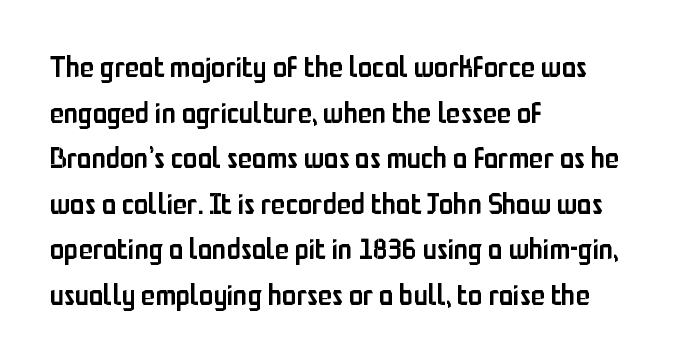
{"serif": "no", "italic": "no", "bold": "semi", "weight": "semibold", "width": "condensed", "stroke_contrast": "low", "x_height": "medium", "monospaced": "no", "underline": "no", "align": "left", "line_spacing": "normal", "line_spacing_ratio": 1.57, "letter_spacing": "normal", "letter_spacing_em": 0.0, "glyph_px": 29}
